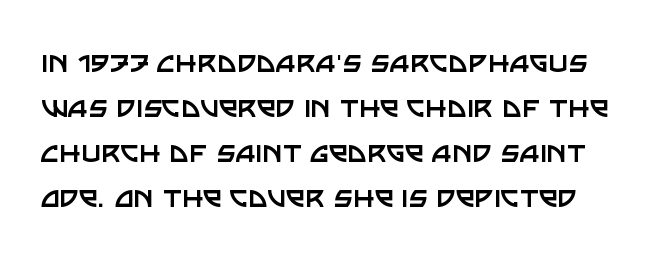
{"serif": "no", "italic": "no", "bold": "no", "weight": "regular", "width": "normal", "stroke_contrast": "low", "x_height": "large", "monospaced": "no", "underline": "no", "line_spacing": "normal", "line_spacing_ratio": 1.32, "letter_spacing": "normal", "letter_spacing_em": 0.0, "glyph_px": 34}
